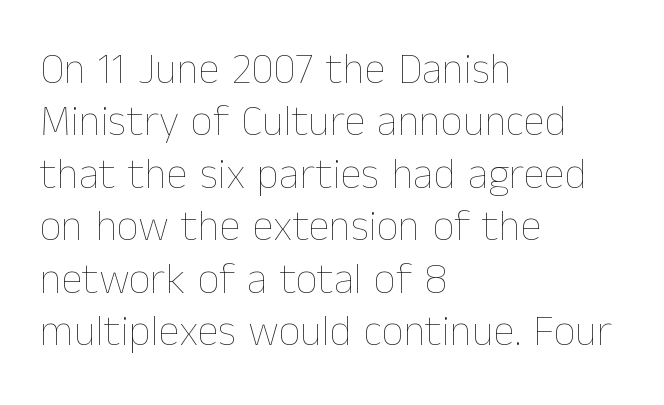
The image shows 43 px thin type, upright; set left-aligned, line spacing 1.22x, normal letter spacing, not underlined; low stroke contrast and a medium x-height.
